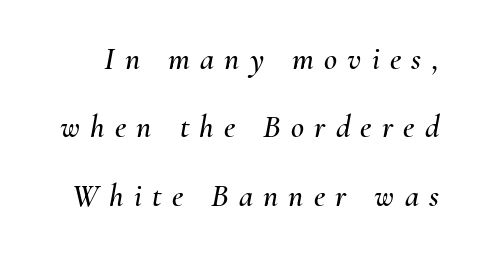
Is there much room between lines? Yes — plenty of vertical air separates them. Each letter keeps its own natural width here, so spacing adapts to shape. Italic? Definitely — the glyphs are oblique. The gaps between neighbouring characters are conspicuously large. The passage shown is not underscored anywhere.
